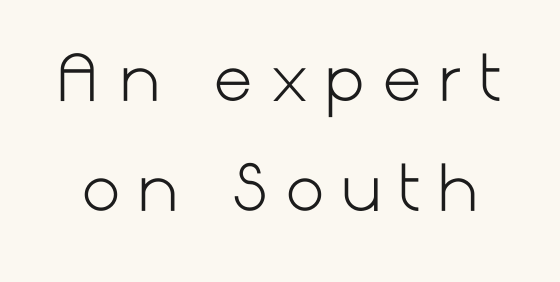
The image shows 62 px light sans-serif type, upright; set line spacing 1.78x, unusually wide letter spacing (+0.27 em), not underlined; low stroke contrast and a medium x-height.
